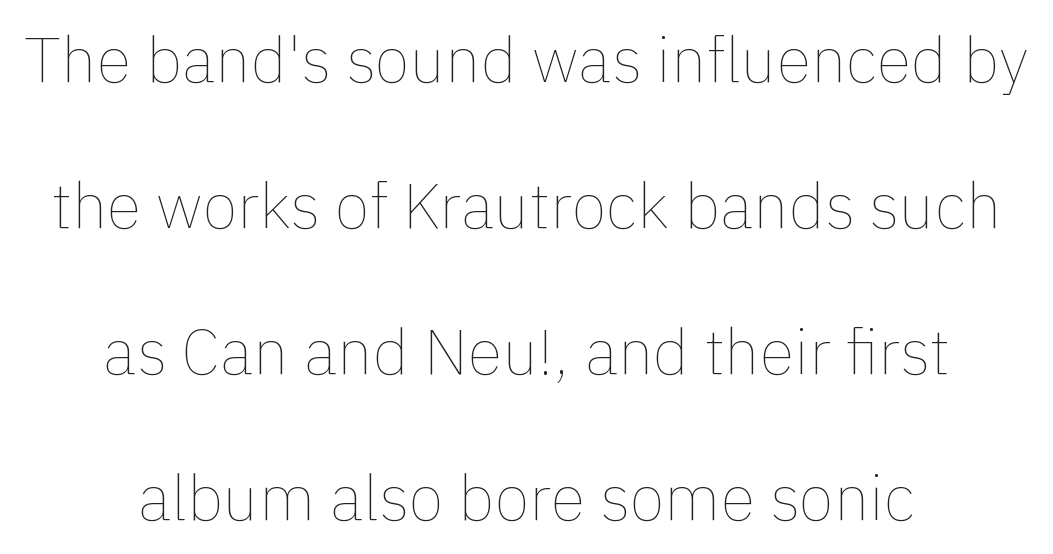
Q: Is the text bold? A: No.
Q: Is the text italic (slanted)? A: No, it is upright.
Q: Is the text underlined? A: No.
Q: How is the paragraph aligned? A: Centered.
Q: Is the spacing between letters normal or unusually wide? A: Normal.
Q: Is the spacing between lines tight, normal or loose? A: Loose.
Q: Width (condensed, normal, or wide)? A: Normal.
Q: x-height? A: Medium.
Q: Monospaced? A: No.
